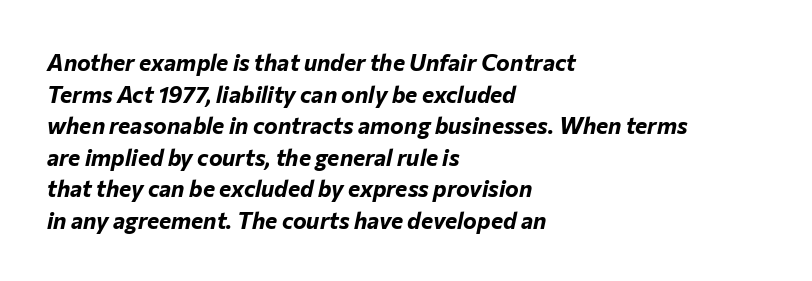
Q: Is the text bold? A: Yes.
Q: Is the text italic (slanted)? A: Yes, it leans right by about 12 degrees.
Q: Is the text underlined? A: No.
Q: How is the paragraph aligned? A: Left-aligned.
Q: Is the spacing between letters normal or unusually wide? A: Normal.
Q: Is the spacing between lines tight, normal or loose? A: Normal.
